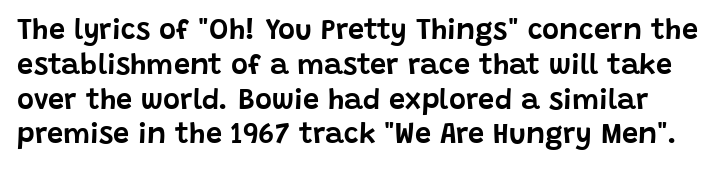
{"serif": "no", "italic": "no", "width": "normal", "stroke_contrast": "low", "x_height": "large", "monospaced": "no", "underline": "no", "line_spacing_ratio": 1.2, "letter_spacing": "normal", "letter_spacing_em": 0.0, "glyph_px": 29}
